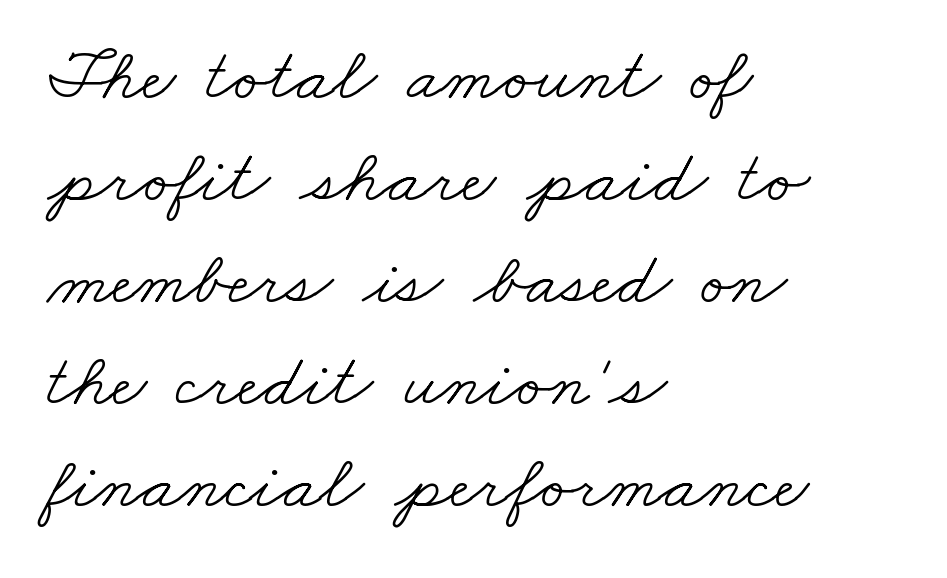
{"serif": "yes", "bold": "no", "weight": "light", "width": "wide", "stroke_contrast": "low", "x_height": "small", "monospaced": "no", "underline": "no", "align": "left", "line_spacing": "normal", "line_spacing_ratio": 1.36, "letter_spacing": "normal", "letter_spacing_em": 0.0, "glyph_px": 75}
